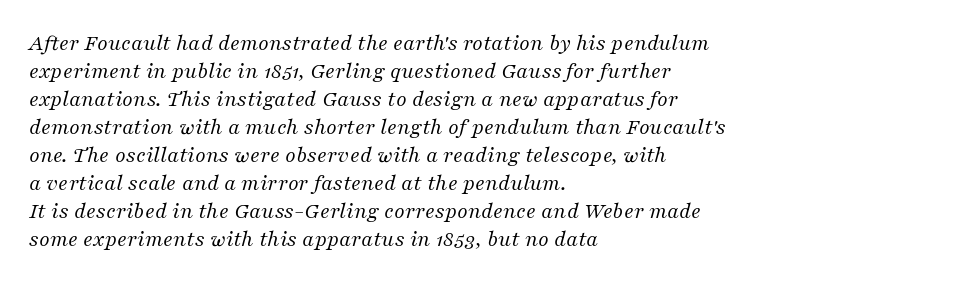
The image shows 23 px text type, italic (leaning right); set left-aligned, line spacing 1.22x, normal letter spacing, not underlined.
